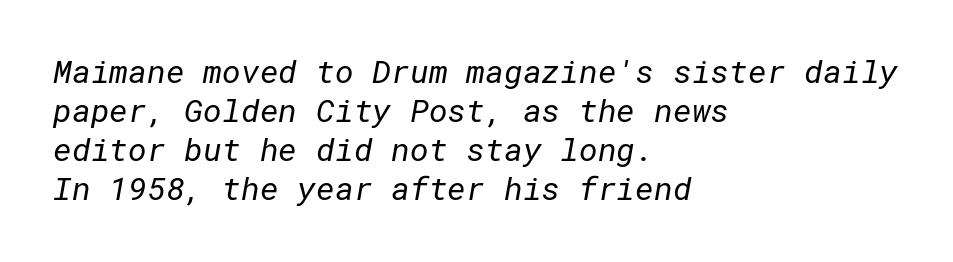
The image shows 32 px regular-weight sans-serif type; set left-aligned, line spacing 1.22x, normal letter spacing, not underlined; low stroke contrast and a medium x-height.
